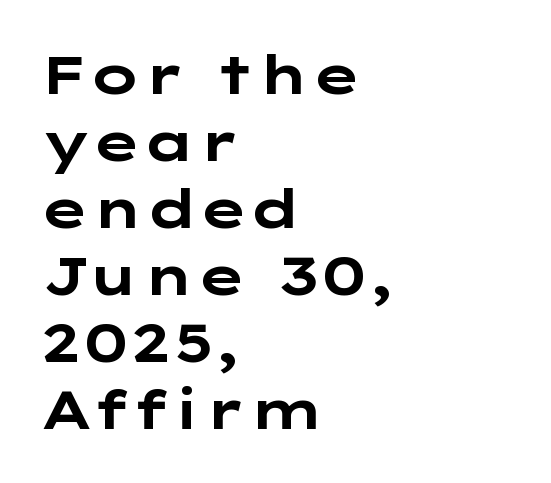
{"serif": "no", "italic": "no", "bold": "yes", "weight": "bold", "width": "wide", "stroke_contrast": "low", "x_height": "medium", "underline": "no", "align": "left", "line_spacing_ratio": 1.24, "letter_spacing": "normal", "letter_spacing_em": 0.0, "glyph_px": 54}
